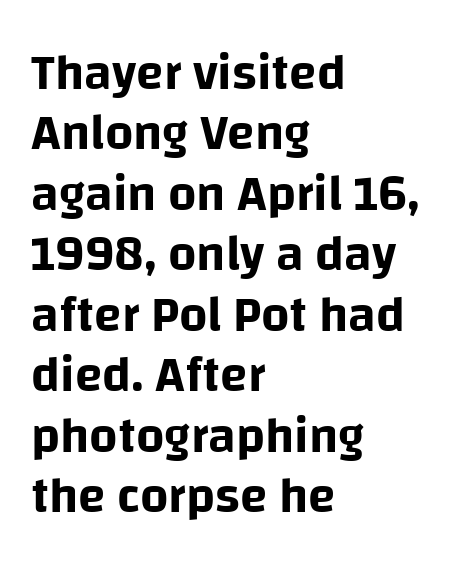
Q: Is the text italic (slanted)? A: No, it is upright.
Q: Is the typeface a serif or a sans-serif typeface? A: Sans-serif.
Q: Is the text underlined? A: No.
Q: How is the paragraph aligned? A: Left-aligned.
Q: Is the spacing between letters normal or unusually wide? A: Normal.
Q: Width (condensed, normal, or wide)? A: Normal.
Q: Stroke contrast? A: Low.
Q: x-height? A: Large.
Q: Monospaced? A: No.
